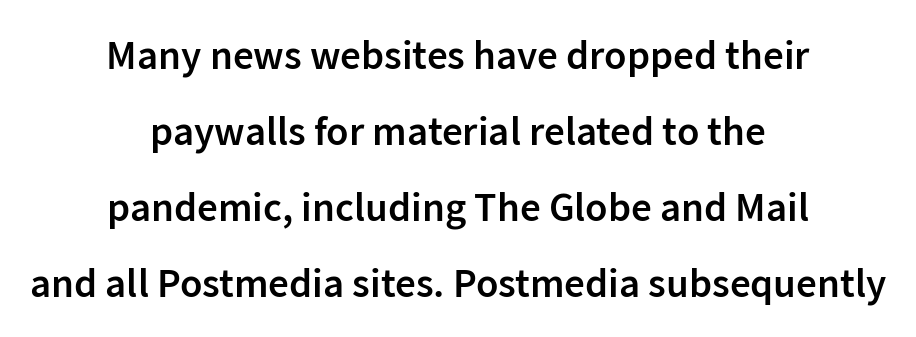
Q: Is the text bold? A: Semi-bold.
Q: Is the text italic (slanted)? A: No, it is upright.
Q: Is the typeface a serif or a sans-serif typeface? A: Sans-serif.
Q: Is the text underlined? A: No.
Q: How is the paragraph aligned? A: Centered.
Q: Is the spacing between letters normal or unusually wide? A: Normal.
Q: Width (condensed, normal, or wide)? A: Normal.
Q: Stroke contrast? A: Low.
Q: x-height? A: Medium.
Q: Monospaced? A: No.
